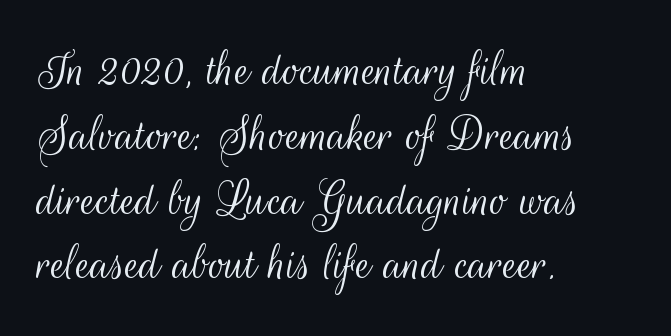
The image shows 54 px light, condensed sans-serif type; set left-aligned, line spacing 1.2x, normal letter spacing, not underlined; medium stroke contrast and a small x-height.
